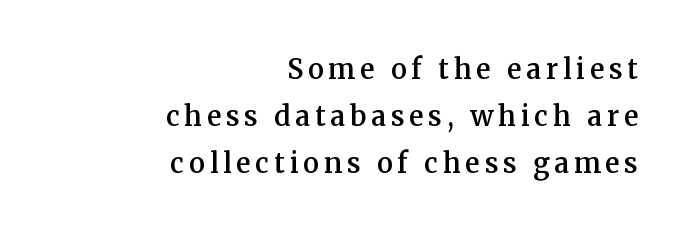
Q: Is the text bold? A: Semi-bold.
Q: Is the text italic (slanted)? A: No, it is upright.
Q: Is the text underlined? A: No.
Q: How is the paragraph aligned? A: Right-aligned.
